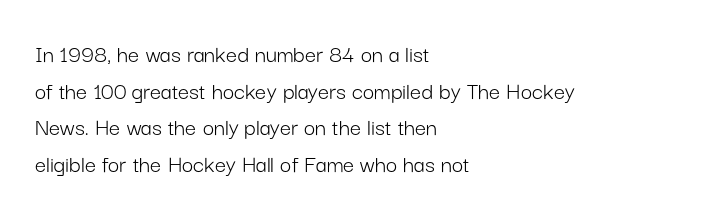
Q: Is the text bold? A: No.
Q: Is the text italic (slanted)? A: No, it is upright.
Q: Is the text underlined? A: No.
Q: How is the paragraph aligned? A: Left-aligned.
Q: Is the spacing between letters normal or unusually wide? A: Normal.
Q: Is the spacing between lines tight, normal or loose? A: Normal.
